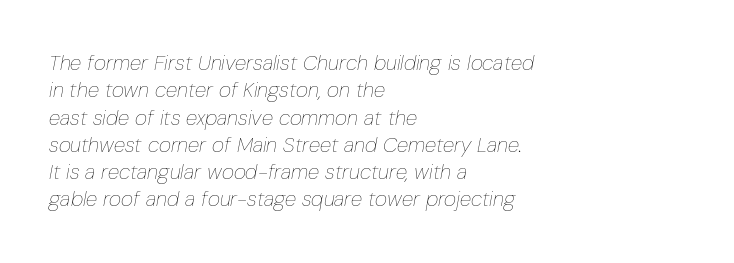
The area under the type is left untouched. Observe the ordinary spacing: letters are neighbours, not strangers. The ragged edge is on the right, which tells us the setting is flush left. The letters are slanted; this is an italic face. On a weight scale, this lands at 450 or below.
